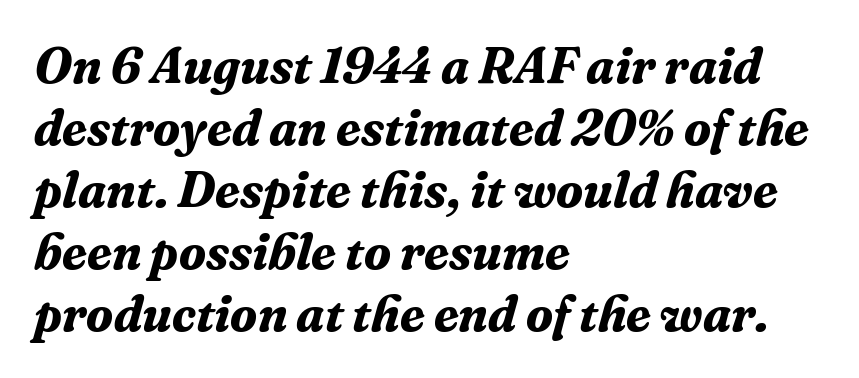
The image shows 50 px bold serif type, italic (leaning right); set left-aligned, line spacing 1.24x, normal letter spacing, not underlined; medium stroke contrast and a medium x-height.
